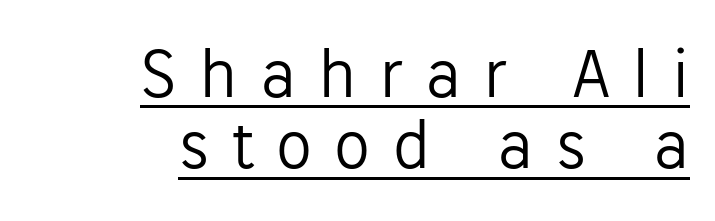
Posture: straight, roman, zero tilt. These lines are composed in type without serifs. Glance below the letters and you will spot a drawn line. These lines are rendered in a variable-pitch font. In CSS terms this would be text-align: right. This rendering widens character spacing well past its baseline value.
